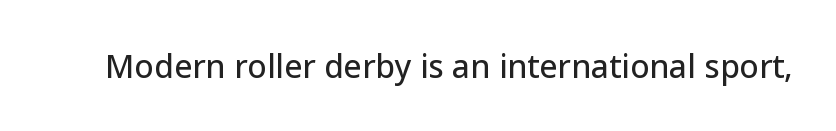
The image shows 32 px sans-serif type, upright; set normal letter spacing, not underlined; low stroke contrast and a medium x-height.
